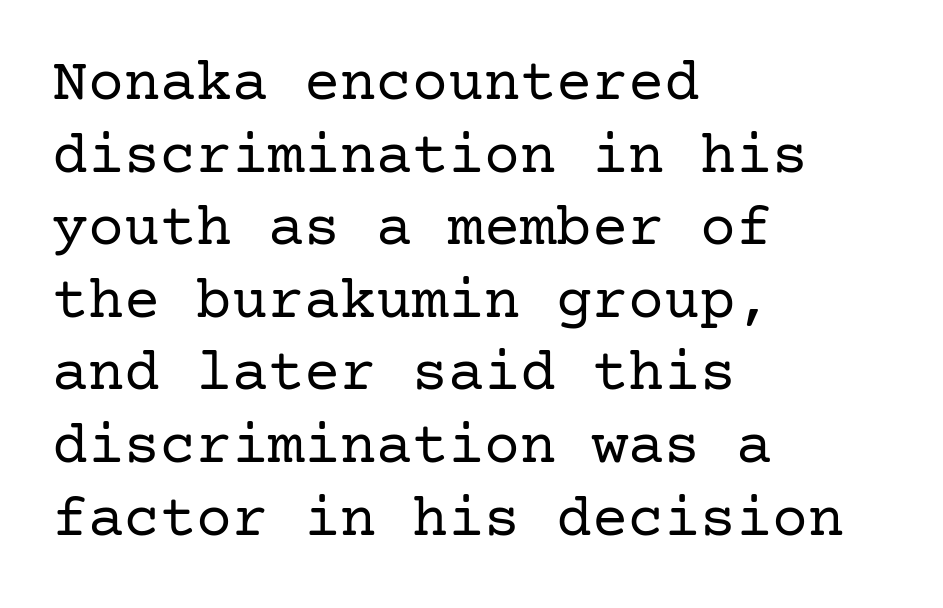
Q: Is the text bold? A: No.
Q: Is the text italic (slanted)? A: No, it is upright.
Q: Is the typeface a serif or a sans-serif typeface? A: Serif.
Q: Is the text underlined? A: No.
Q: How is the paragraph aligned? A: Left-aligned.
Q: Is the spacing between letters normal or unusually wide? A: Normal.
Q: Width (condensed, normal, or wide)? A: Normal.
Q: Stroke contrast? A: Low.
Q: x-height? A: Medium.
